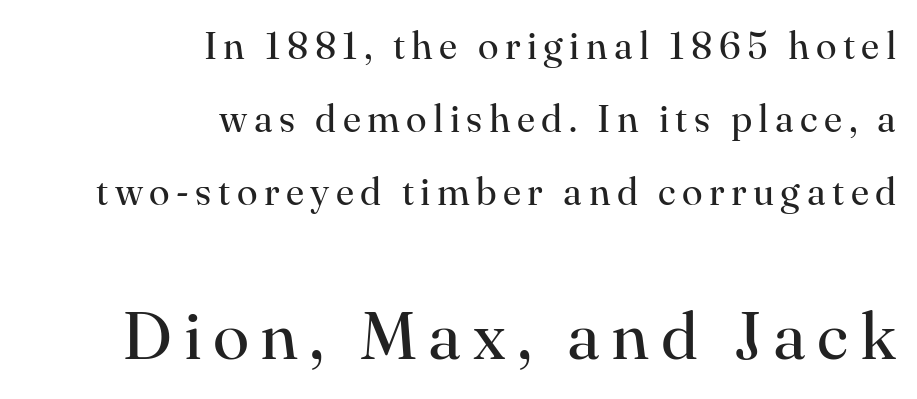
The image shows 67 px regular-weight serif type, upright; set right-aligned, loose line spacing (1.92x), not underlined; the second (bottom) block is 1.76x larger; high stroke contrast and a small x-height.
